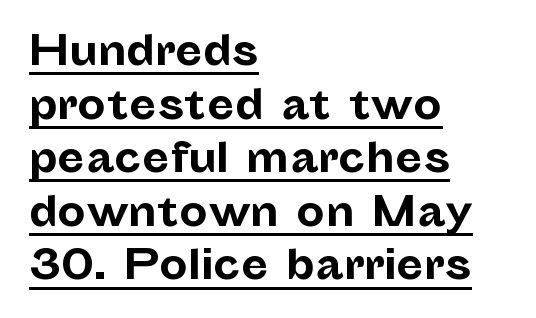
The letterforms sit shoulder to shoulder at normal distance. Note the varied advance widths — an 'i' is clearly narrower than an 'm'. Notice how descenders clear the ascenders below comfortably — that's standard leading. When letters stand straight like this, we call the style roman or upright. I'd describe the lettering as bold — thick and assertive.
